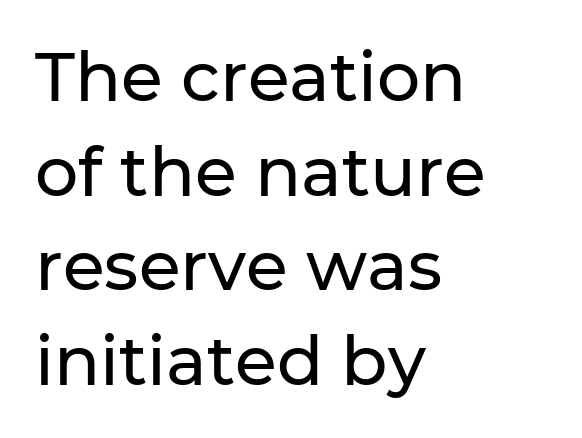
A roman cut, with each character standing at attention. Rows of type keep a routine distance in the vertical direction. Nothing unusual about the tracking: characters are spaced as the font intends. Every row of glyphs begins at an identical x-position on the left. Varying glyph widths throughout — classic text-font behaviour.
